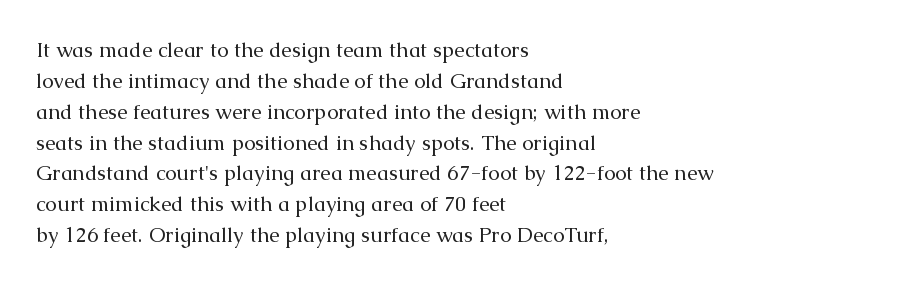
{"italic": "no", "bold": "no", "underline": "no", "align": "left", "line_spacing": "normal", "line_spacing_ratio": 1.47, "letter_spacing": "normal", "letter_spacing_em": 0.0, "glyph_px": 21}
